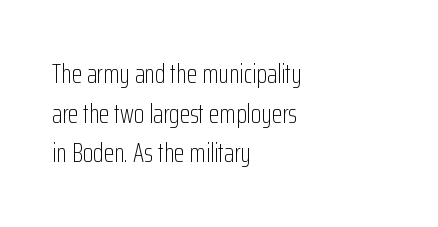
Notice how descenders clear the ascenders below comfortably — that's standard leading. Inter-character spacing is left at the font's built-in metrics. Bare-footed words on every line. The strokes are not fattened; the text isn't bold. A student would call this left alignment; a typographer would say flush left, rag right.
